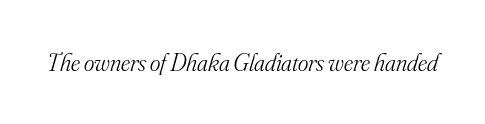
{"italic": "yes", "lean": "right", "slant_degrees": 16, "bold": "no", "underline": "no", "letter_spacing": "normal", "letter_spacing_em": 0.0, "glyph_px": 25}
